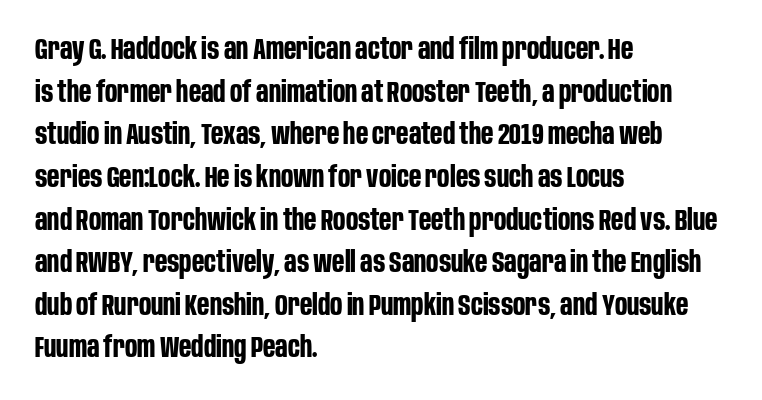
The image shows 29 px bold, condensed sans-serif type, upright; set left-aligned, normal line spacing (1.47x), normal letter spacing, not underlined; low stroke contrast and a large x-height.
